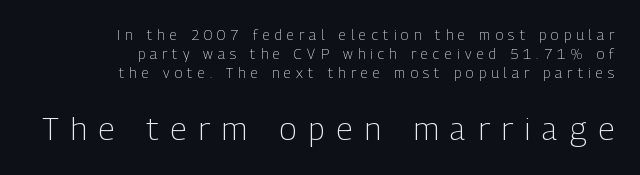
{"serif": "no", "italic": "no", "bold": "no", "weight": "light", "width": "condensed", "stroke_contrast": "low", "x_height": "medium", "monospaced": "no", "underline": "no", "align": "right", "line_spacing": "normal", "line_spacing_ratio": 1.37, "letter_spacing": "wide", "letter_spacing_em": 0.37, "larger_block": "second", "size_ratio": 2.29, "glyph_px": 32}
